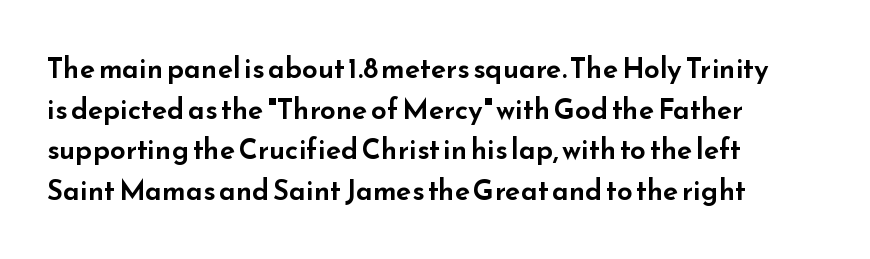
The image shows 28 px wide sans-serif type, upright; set left-aligned, normal line spacing (1.45x), normal letter spacing, not underlined; low stroke contrast and a small x-height.
